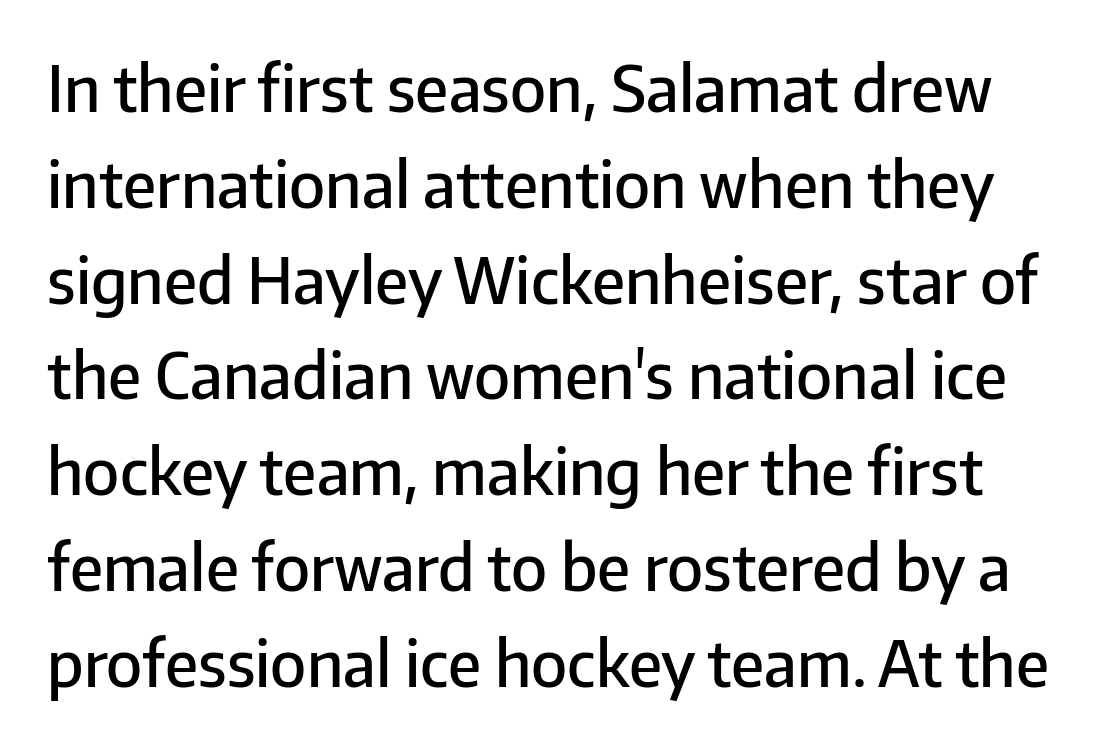
These lines are composed in type without serifs. Descenders hang freely into open space. Between one letter and the next there's only the usual sliver of space. Summary of weight: moderately heavy, a semibold. Normally led — the rows are evenly, conventionally spaced.
